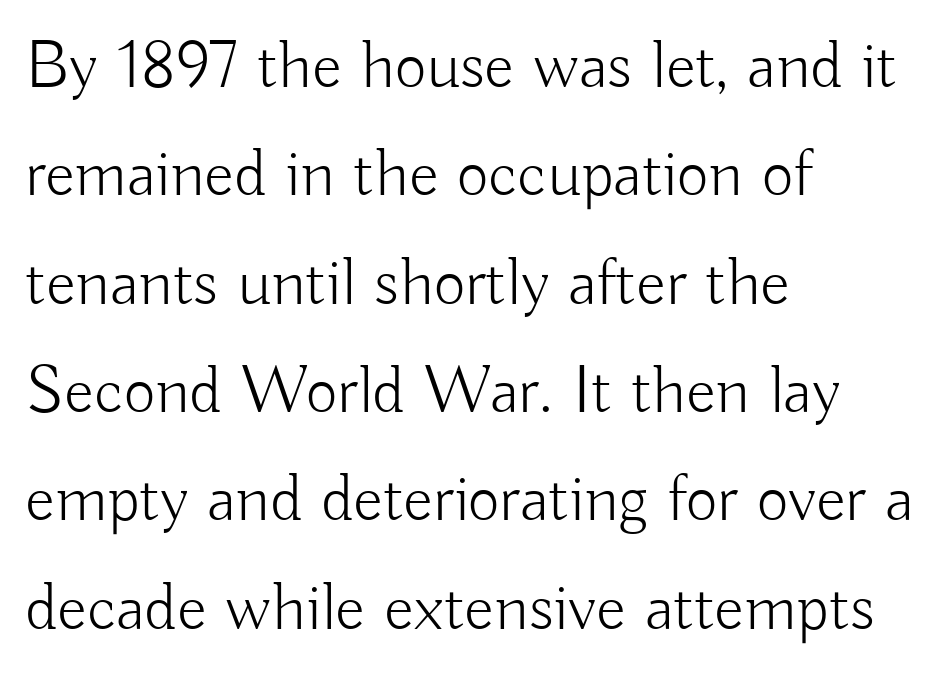
Q: Is the text bold? A: No.
Q: Is the text italic (slanted)? A: No, it is upright.
Q: Is the typeface a serif or a sans-serif typeface? A: Sans-serif.
Q: Is the text underlined? A: No.
Q: How is the paragraph aligned? A: Left-aligned.
Q: Is the spacing between letters normal or unusually wide? A: Normal.
Q: Is the spacing between lines tight, normal or loose? A: Normal.
Q: Width (condensed, normal, or wide)? A: Normal.
Q: Stroke contrast? A: Low.
Q: x-height? A: Small.
Q: Monospaced? A: No.
